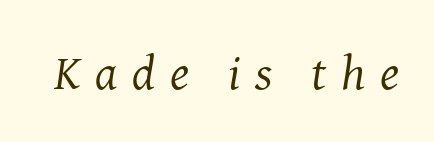
Q: Is the text bold? A: No.
Q: Is the text italic (slanted)? A: Yes, it leans right by about 8 degrees.
Q: Is the typeface a serif or a sans-serif typeface? A: Serif.
Q: Is the text underlined? A: No.
Q: Is the spacing between letters normal or unusually wide? A: Unusually wide.
Q: Width (condensed, normal, or wide)? A: Normal.
Q: Stroke contrast? A: Medium.
Q: x-height? A: Medium.
Q: Monospaced? A: No.
